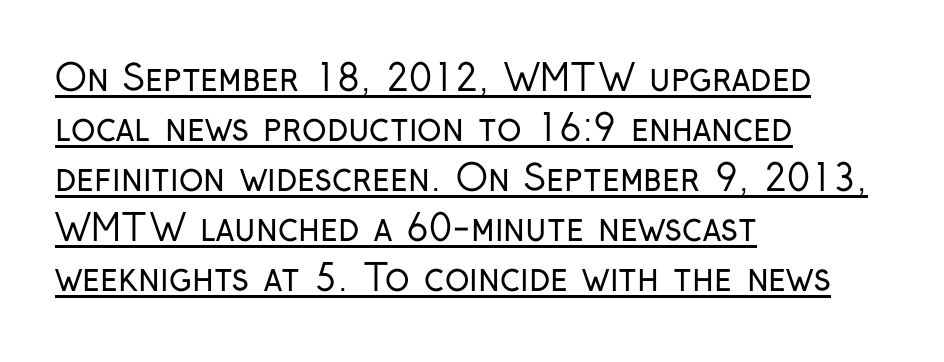
{"serif": "no", "italic": "no", "bold": "no", "weight": "regular", "width": "condensed", "stroke_contrast": "low", "x_height": "medium", "monospaced": "no", "underline": "yes", "align": "left", "line_spacing": "normal", "line_spacing_ratio": 1.39, "letter_spacing": "normal", "letter_spacing_em": 0.0, "glyph_px": 36}
